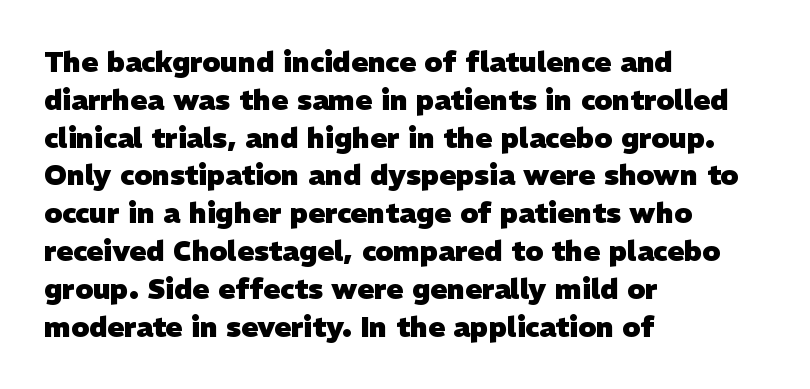
{"serif": "no", "bold": "yes", "weight": "heavy", "width": "normal", "stroke_contrast": "low", "x_height": "medium", "monospaced": "no", "underline": "no", "align": "left", "line_spacing": "normal", "line_spacing_ratio": 1.35, "letter_spacing": "normal", "letter_spacing_em": 0.0, "glyph_px": 28}
